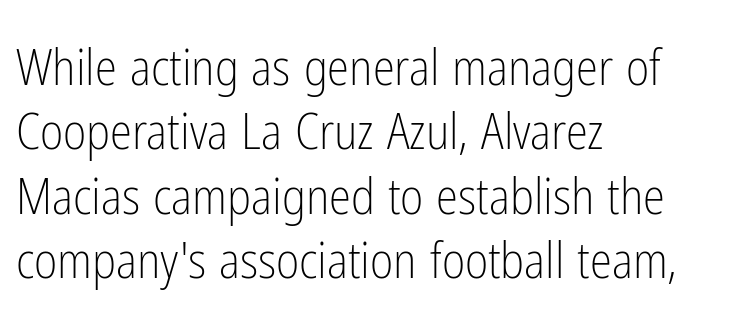
The image shows 50 px light, condensed sans-serif type, upright; set left-aligned, normal line spacing (1.29x), normal letter spacing, not underlined; low stroke contrast and a medium x-height.
